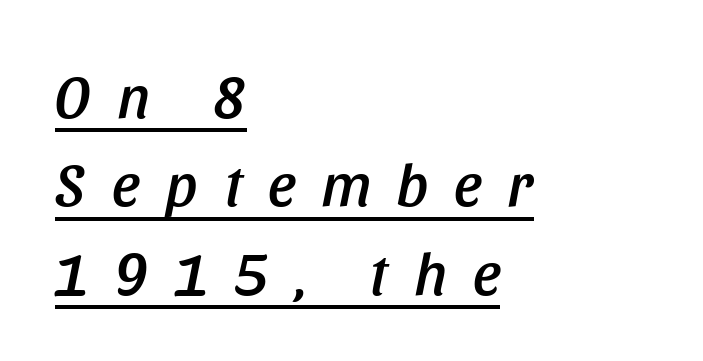
The image shows 61 px condensed type, italic (leaning right); set left-aligned, normal line spacing (1.45x), unusually wide letter spacing (+0.43 em), underlined; low stroke contrast and a large x-height.
